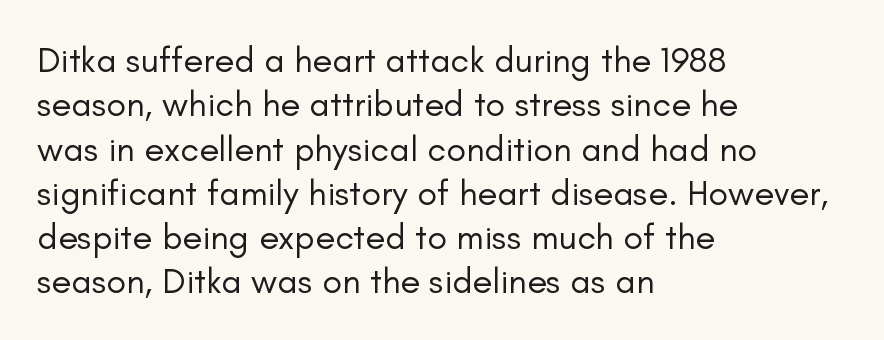
{"serif": "no", "italic": "no", "bold": "no", "weight": "regular", "width": "normal", "stroke_contrast": "low", "x_height": "small", "monospaced": "no", "underline": "no", "align": "left", "line_spacing_ratio": 1.23, "letter_spacing": "normal", "letter_spacing_em": 0.0, "glyph_px": 36}
